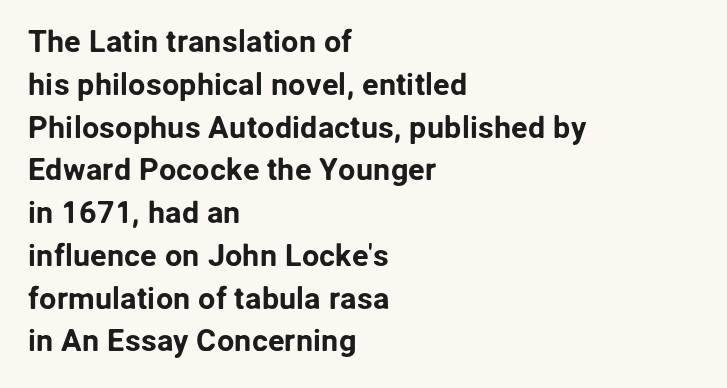
The lines sit at an ordinary, default distance from one another. Alignment: flush left. You could call the tracking neutral — neither tight nor loose. Every character sits straight up, as roman type does.
